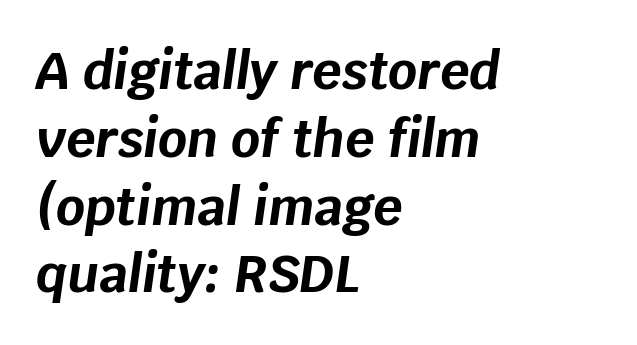
The zone under the glyphs is completely vacant. The passage shown has conventional tracking throughout. Left-aligned paragraph, ragged on the right. The space between consecutive lines is moderate. If you drew a line through each stem, it would be angled. Varying glyph widths throughout — classic text-font behaviour.
